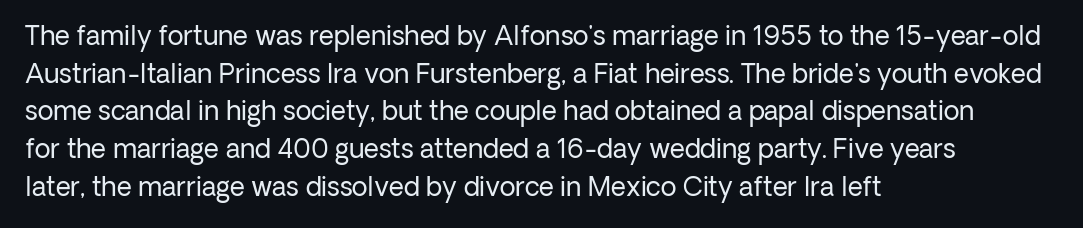
This sample is left-justified, so line endings fall wherever the words run out. Short note: letters normally spaced. These lines were composed using upright roman letters. Nothing heavy about these letters — not bold at all. The glyphs are unaccompanied by any horizontal stroke below them. Quick note: interline space is typical.
